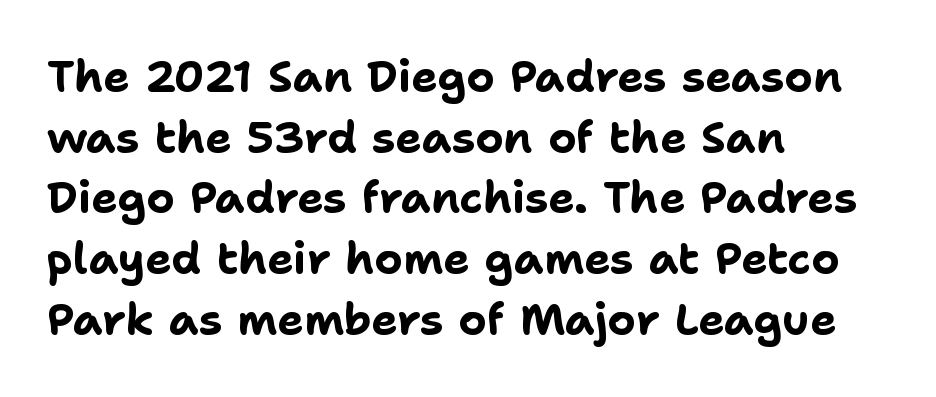
Compared with an ordinary text face, these strokes are far heavier — a full bold. This rendering employs a face without finishing strokes, i.e., a sans-serif. Baseline-to-baseline distance is the conventional proportion of letter height. Is the letter spacing exaggerated? No — it looks like the ordinary default. The ragged edge is on the right, which tells us the setting is flush left.
